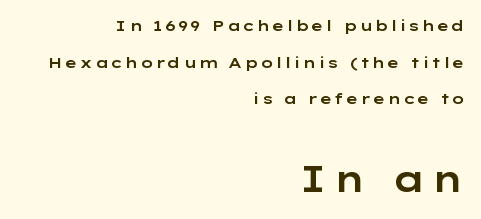
Line endings align vertically; line beginnings do not. Size hierarchy here favors the trailing block over the leading one. Underline: absent. Character widths vary here, with narrow letters taking less room than wide ones. Baseline-to-baseline distance is far greater than the letter height.
